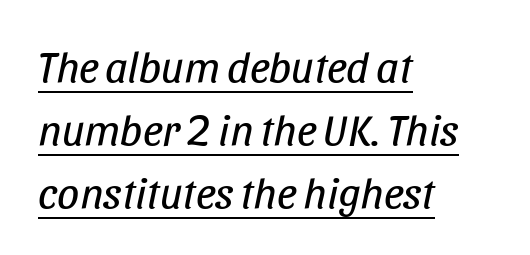
Q: Is the text bold? A: No.
Q: Is the text italic (slanted)? A: Yes, it leans right by about 11 degrees.
Q: Is the text underlined? A: Yes.
Q: How is the paragraph aligned? A: Left-aligned.
Q: Is the spacing between letters normal or unusually wide? A: Normal.
Q: Is the spacing between lines tight, normal or loose? A: Normal.
Q: Width (condensed, normal, or wide)? A: Condensed.
Q: Stroke contrast? A: Low.
Q: x-height? A: Large.
Q: Monospaced? A: No.
